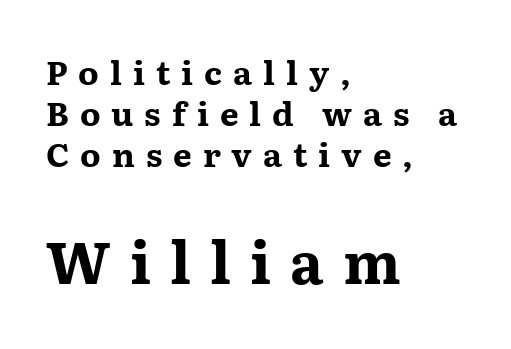
{"serif": "yes", "italic": "no", "bold": "yes", "weight": "bold", "width": "wide", "stroke_contrast": "medium", "x_height": "medium", "monospaced": "no", "underline": "no", "align": "left", "line_spacing_ratio": 1.24, "letter_spacing": "wide", "letter_spacing_em": 0.33, "larger_block": "second", "size_ratio": 1.76, "glyph_px": 58}
